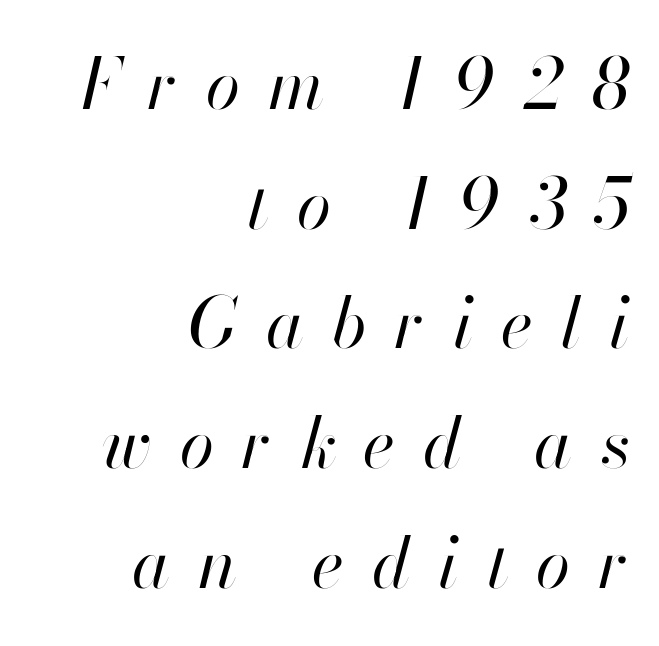
The lines are quadded right. Characters are canted at an angle relative to the baseline's perpendicular. Lines of text with bare space underneath. These lines are rendered in a variable-pitch font.
